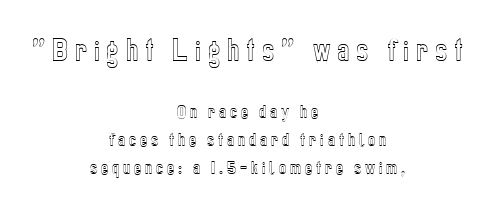
{"italic": "no", "underline": "no", "align": "center", "line_spacing_ratio": 1.86, "letter_spacing": "wide", "letter_spacing_em": 0.26, "larger_block": "first", "size_ratio": 1.73, "glyph_px": 26}
